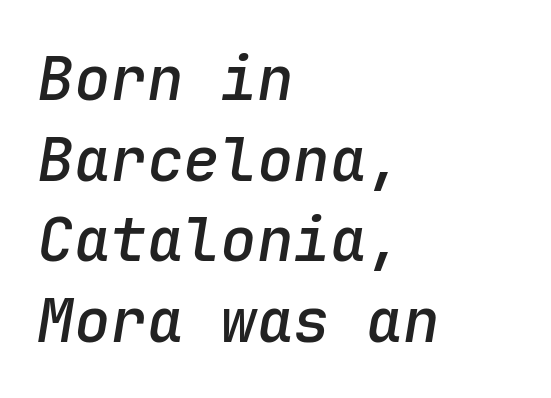
The whole block is typeset with a tilt. Vertically, the passage feels balanced, rows spaced as you'd expect. The words here are not underlined. Between one letter and the next there's only the usual sliver of space. Spacing verdict: monospaced, one width for all characters. Summary of weight: moderately heavy, a semibold.
